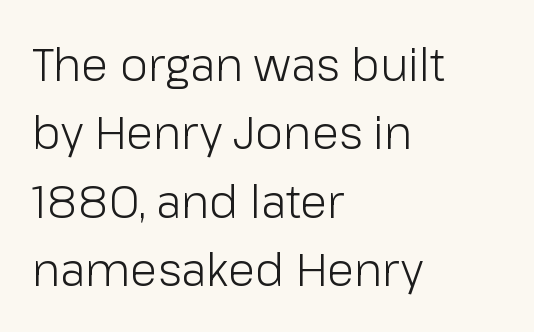
{"serif": "no", "italic": "no", "bold": "no", "weight": "light", "width": "normal", "stroke_contrast": "low", "x_height": "medium", "monospaced": "no", "underline": "no", "align": "left", "line_spacing": "normal", "line_spacing_ratio": 1.52, "letter_spacing": "normal", "letter_spacing_em": 0.0, "glyph_px": 45}
